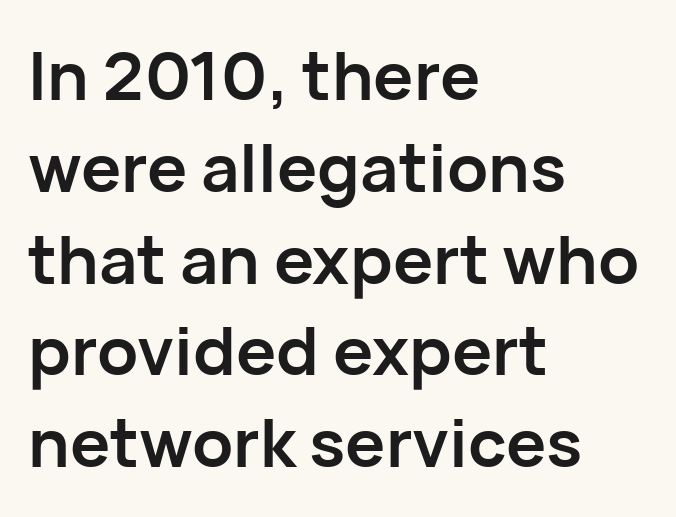
Q: Is the text bold? A: Yes.
Q: Is the text italic (slanted)? A: No, it is upright.
Q: Is the typeface a serif or a sans-serif typeface? A: Sans-serif.
Q: Is the text underlined? A: No.
Q: How is the paragraph aligned? A: Left-aligned.
Q: Is the spacing between letters normal or unusually wide? A: Normal.
Q: Is the spacing between lines tight, normal or loose? A: Normal.
Q: Width (condensed, normal, or wide)? A: Normal.
Q: Stroke contrast? A: Low.
Q: x-height? A: Medium.
Q: Monospaced? A: No.
